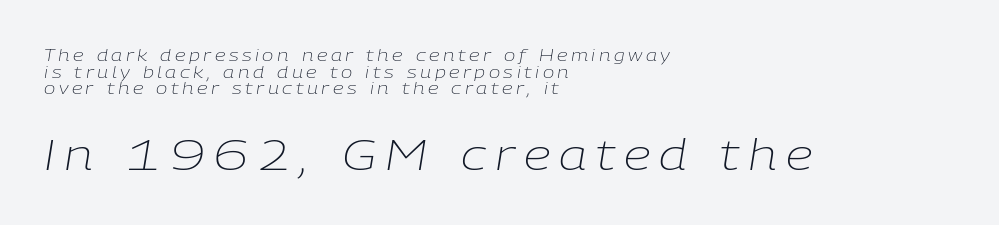
{"italic": "yes", "lean": "right", "slant_degrees": 9, "bold": "no", "weight": "light", "width": "normal", "stroke_contrast": "low", "x_height": "medium", "monospaced": "no", "underline": "no", "align": "left", "line_spacing": "tight", "line_spacing_ratio": 0.98, "letter_spacing": "wide", "letter_spacing_em": 0.21, "larger_block": "second", "size_ratio": 2.53, "glyph_px": 43}
